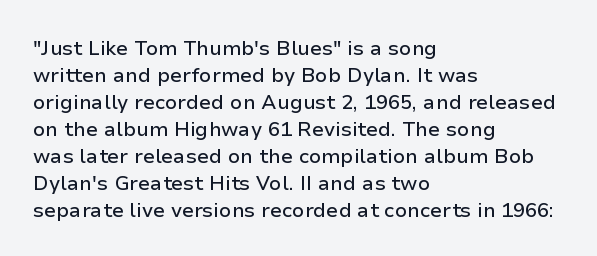
One-word summary of the alignment: left. The words here are not underlined. The passage shown stacks its lines at a standard gap. These lines were composed using upright roman letters.
